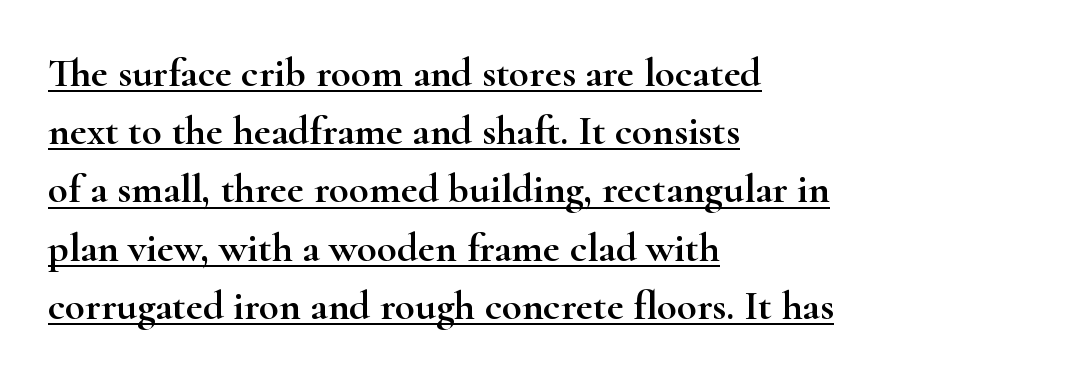
The image shows 41 px wide serif type, upright; set left-aligned, normal line spacing (1.42x), normal letter spacing, underlined; high stroke contrast and a small x-height.
